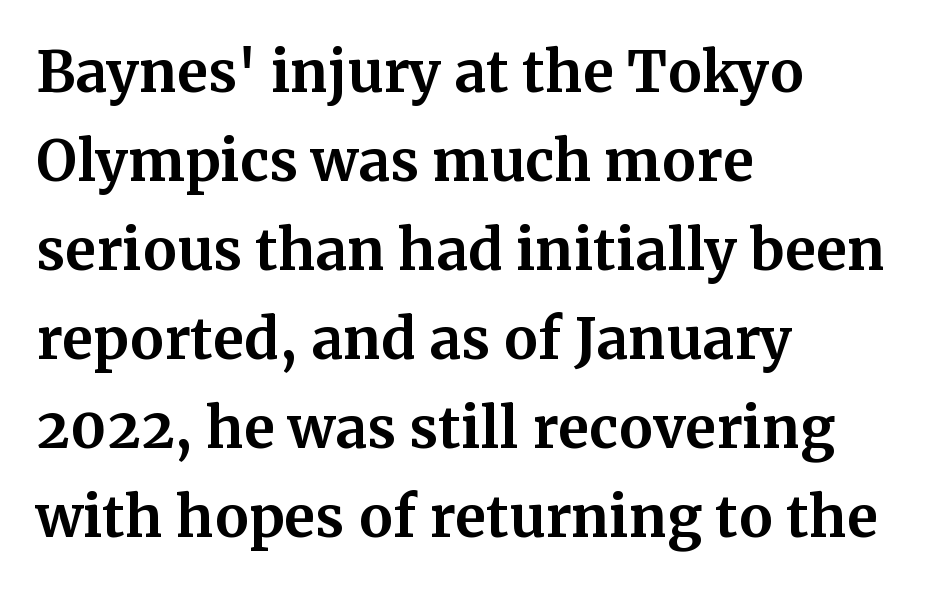
This is heavy type, rendered in bold. Old-style or modern, the face here clearly has serifs. Compared with typical paragraphs, the rows here are spaced about the same. The face used here is proportionally spaced, like ordinary book or web type. The rendering keeps characters at their native spacing. Unmarked baselines from the first word to the last.
